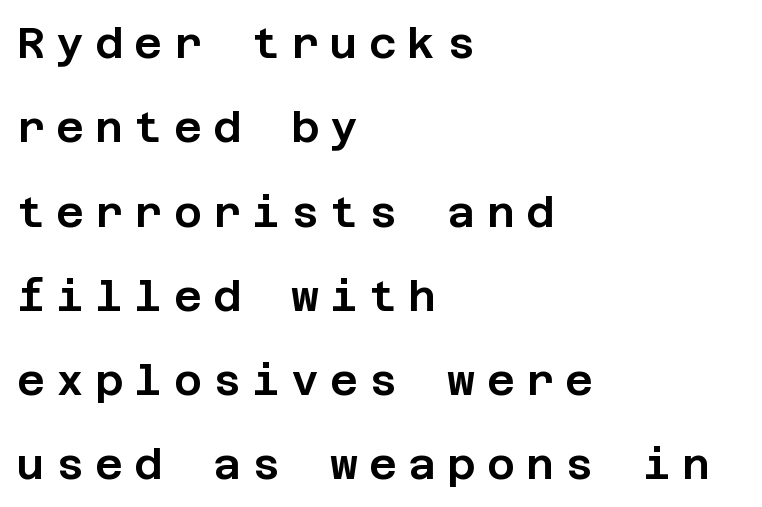
The image shows 43 px sans-serif type, upright; set left-aligned, loose line spacing (1.96x), unusually wide letter spacing (+0.26 em), not underlined; low stroke contrast and a large x-height.
